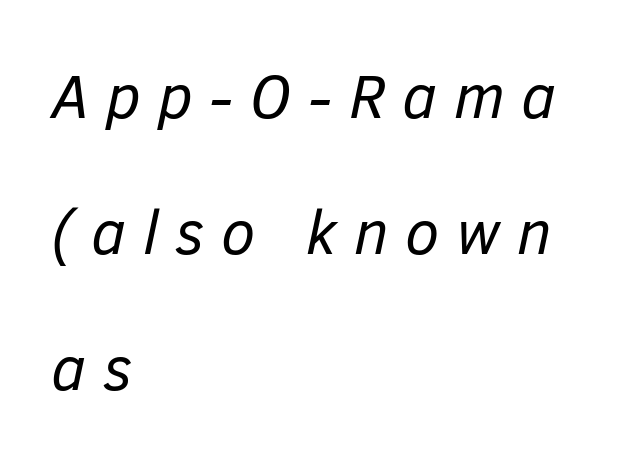
The image shows 62 px regular-weight type, italic (leaning right); set left-aligned, loose line spacing (2.19x), unusually wide letter spacing (+0.27 em), not underlined; low stroke contrast and a medium x-height.
